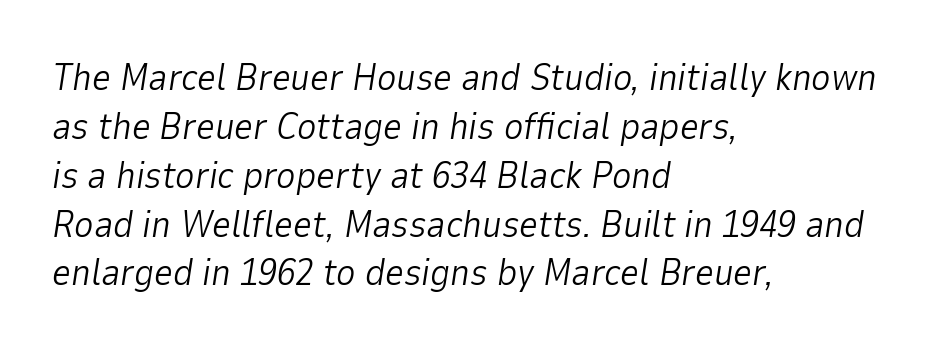
Is there much room between lines? A standard amount, neither cramped nor airy. Slanted lettering throughout. The paragraph has a hard left edge and a soft right edge. Character widths vary here, with narrow letters taking less room than wide ones. The gaps between neighbouring characters are ordinary and unremarkable.
